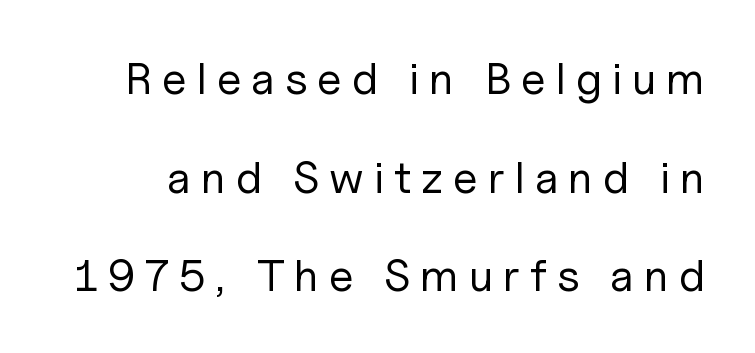
{"serif": "no", "italic": "no", "bold": "no", "weight": "regular", "width": "normal", "stroke_contrast": "low", "x_height": "medium", "monospaced": "no", "underline": "no", "line_spacing": "loose", "line_spacing_ratio": 2.19, "letter_spacing": "wide", "letter_spacing_em": 0.22, "glyph_px": 45}
